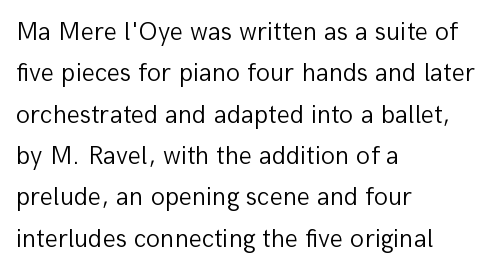
{"italic": "no", "bold": "no", "underline": "no", "align": "left", "line_spacing": "normal", "line_spacing_ratio": 1.59, "letter_spacing": "normal", "letter_spacing_em": 0.0, "glyph_px": 26}
